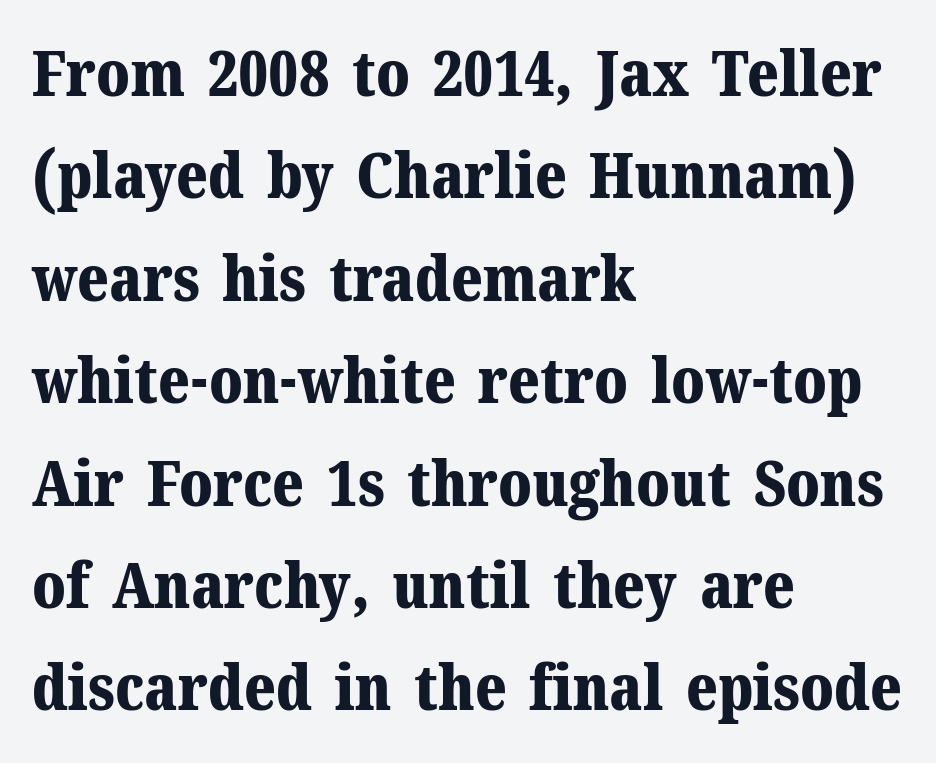
Q: Is the text bold? A: Yes.
Q: Is the text italic (slanted)? A: No, it is upright.
Q: Is the typeface a serif or a sans-serif typeface? A: Serif.
Q: Is the text underlined? A: No.
Q: How is the paragraph aligned? A: Left-aligned.
Q: Is the spacing between letters normal or unusually wide? A: Normal.
Q: Is the spacing between lines tight, normal or loose? A: Normal.
Q: Width (condensed, normal, or wide)? A: Normal.
Q: Stroke contrast? A: Medium.
Q: x-height? A: Medium.
Q: Monospaced? A: No.
